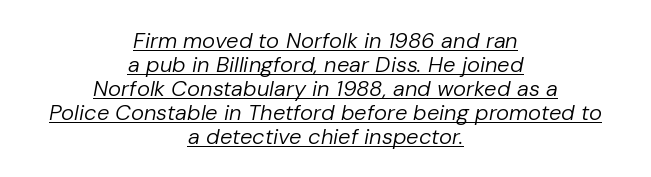
{"italic": "yes", "lean": "right", "slant_degrees": 10, "bold": "no", "underline": "yes", "align": "center", "line_spacing": "tight", "line_spacing_ratio": 1.09, "letter_spacing": "normal", "letter_spacing_em": 0.0, "glyph_px": 22}
